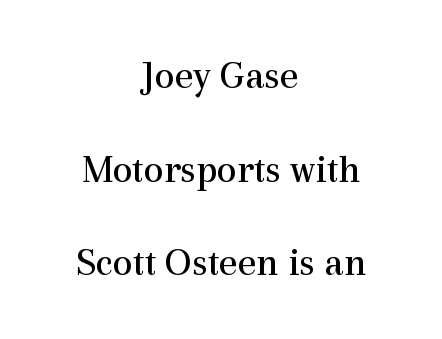
{"serif": "yes", "italic": "no", "bold": "no", "weight": "regular", "width": "normal", "x_height": "medium", "monospaced": "no", "underline": "no", "align": "center", "line_spacing": "loose", "line_spacing_ratio": 2.34, "letter_spacing": "normal", "letter_spacing_em": 0.0, "glyph_px": 40}
